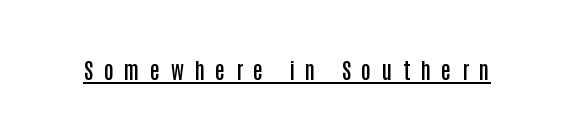
The image shows 22 px text type, upright; set unusually wide letter spacing (+0.48 em), underlined.
